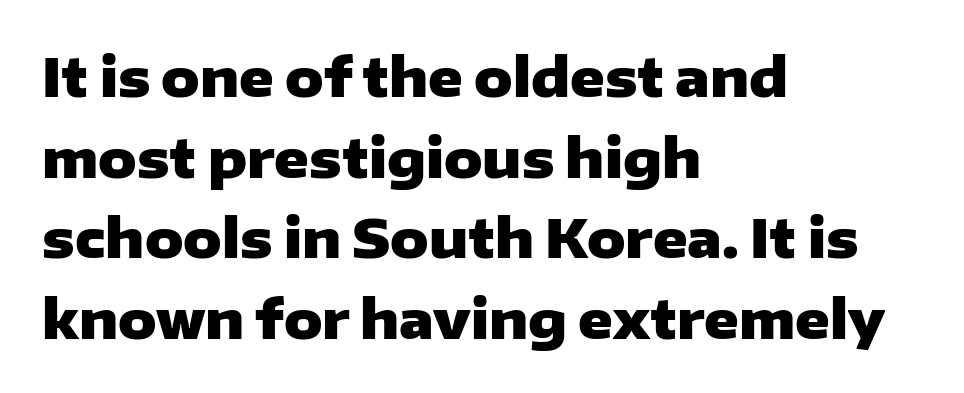
Observe the ordinary spacing: letters are neighbours, not strangers. The lines sit at an ordinary, default distance from one another. As a designer I'd log this as weight 700, bold. Do the letters lean? They stand straight.
